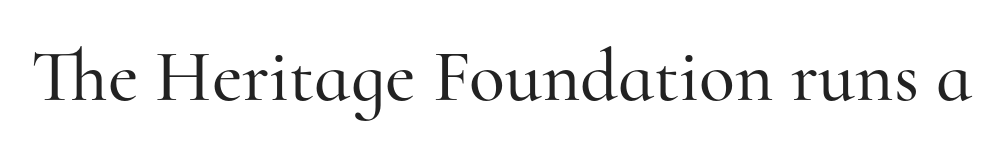
Q: Is the text italic (slanted)? A: No, it is upright.
Q: Is the typeface a serif or a sans-serif typeface? A: Serif.
Q: Is the text underlined? A: No.
Q: Is the spacing between letters normal or unusually wide? A: Normal.
Q: Width (condensed, normal, or wide)? A: Normal.
Q: Stroke contrast? A: High.
Q: x-height? A: Small.
Q: Monospaced? A: No.
